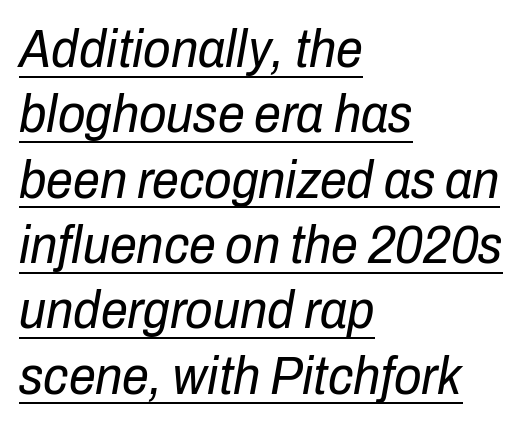
{"italic": "yes", "lean": "right", "slant_degrees": 10, "bold": "no", "weight": "regular", "width": "condensed", "stroke_contrast": "low", "x_height": "medium", "monospaced": "no", "underline": "yes", "align": "left", "line_spacing_ratio": 1.21, "letter_spacing": "normal", "letter_spacing_em": 0.0, "glyph_px": 54}
